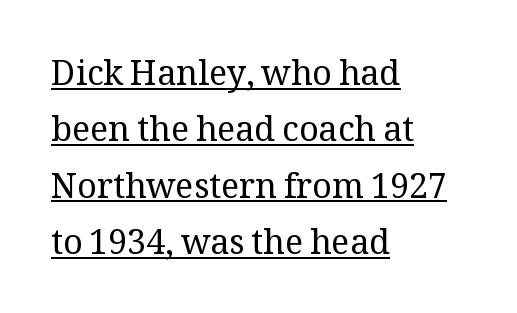
Q: Is the text bold? A: No.
Q: Is the text italic (slanted)? A: No, it is upright.
Q: Is the typeface a serif or a sans-serif typeface? A: Serif.
Q: Is the text underlined? A: Yes.
Q: How is the paragraph aligned? A: Left-aligned.
Q: Is the spacing between letters normal or unusually wide? A: Normal.
Q: Is the spacing between lines tight, normal or loose? A: Normal.
Q: Width (condensed, normal, or wide)? A: Normal.
Q: Stroke contrast? A: Medium.
Q: x-height? A: Medium.
Q: Monospaced? A: No.
